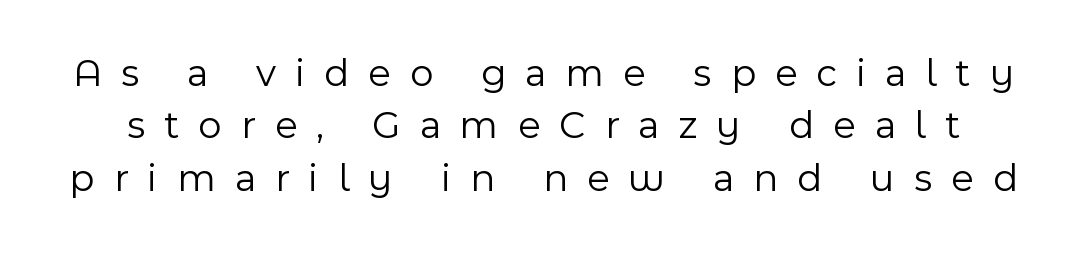
There is plenty of visible air inserted between adjacent glyphs. Vertical stems look standard width or narrower in stroke. The passage shown is not underscored anywhere. The lines sit at an ordinary, default distance from one another.
